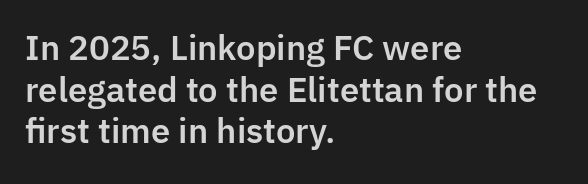
What's the leading like? Ordinary, nothing unusual. Caption: multi-line text, flush left, ragged right. This is sans-serif lettering, the kind often seen on screens and signage. This sample has the flowing, uneven cadence of proportional lettering. This sample uses an upright cut, with every glyph sitting square on the baseline. Inter-character spacing is left at the font's built-in metrics.
